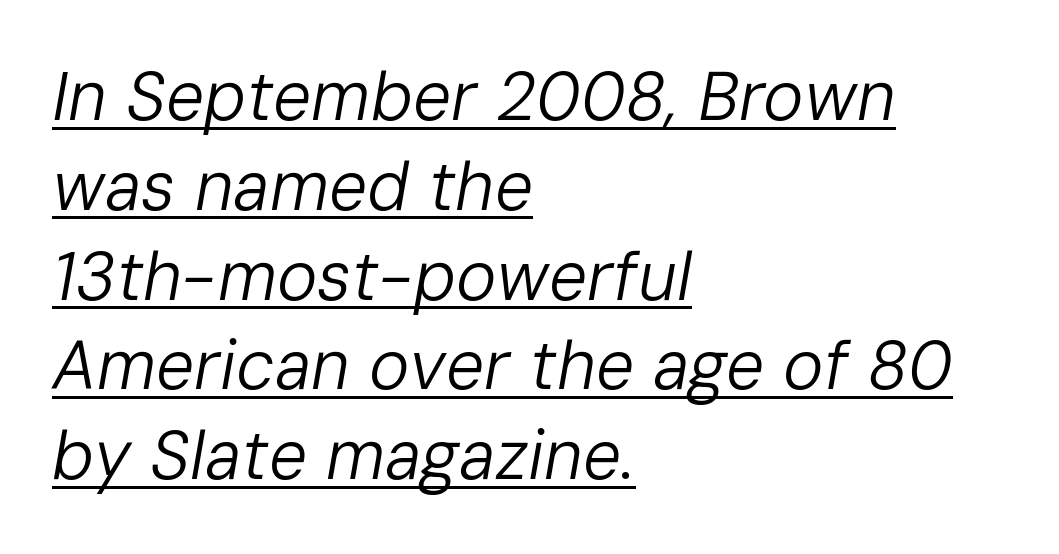
{"italic": "yes", "lean": "right", "slant_degrees": 10, "bold": "no", "weight": "regular", "width": "normal", "stroke_contrast": "low", "x_height": "medium", "monospaced": "no", "underline": "yes", "align": "left", "line_spacing": "normal", "line_spacing_ratio": 1.32, "letter_spacing": "normal", "letter_spacing_em": 0.0, "glyph_px": 68}
